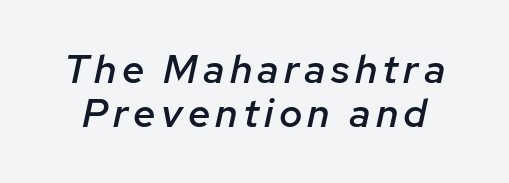
Q: Is the text bold? A: Semi-bold.
Q: Is the text italic (slanted)? A: Yes, it leans right by about 12 degrees.
Q: Is the text underlined? A: No.
Q: Is the spacing between lines tight, normal or loose? A: Tight.
Q: Width (condensed, normal, or wide)? A: Normal.
Q: Stroke contrast? A: Low.
Q: x-height? A: Medium.
Q: Monospaced? A: No.
